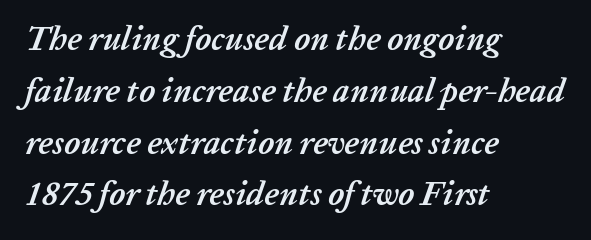
Q: Is the text bold? A: Yes.
Q: Is the text italic (slanted)? A: Yes, it leans right by about 20 degrees.
Q: Is the text underlined? A: No.
Q: How is the paragraph aligned? A: Left-aligned.
Q: Is the spacing between letters normal or unusually wide? A: Normal.
Q: Is the spacing between lines tight, normal or loose? A: Normal.
Q: Width (condensed, normal, or wide)? A: Normal.
Q: Stroke contrast? A: Low.
Q: x-height? A: Medium.
Q: Monospaced? A: No.
